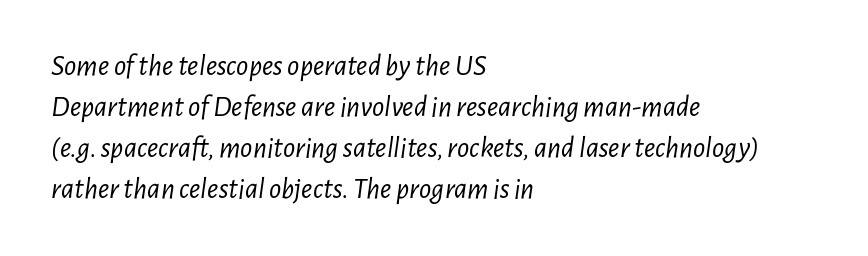
Q: Is the text bold? A: No.
Q: Is the text italic (slanted)? A: Yes, it leans right by about 7 degrees.
Q: Is the text underlined? A: No.
Q: How is the paragraph aligned? A: Left-aligned.
Q: Is the spacing between letters normal or unusually wide? A: Normal.
Q: Is the spacing between lines tight, normal or loose? A: Normal.
Q: Width (condensed, normal, or wide)? A: Condensed.
Q: Stroke contrast? A: Low.
Q: x-height? A: Medium.
Q: Monospaced? A: No.
